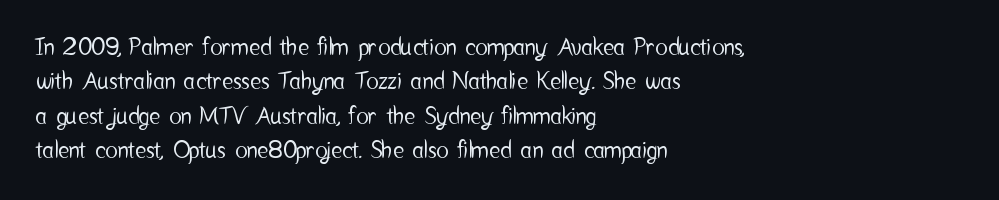
The image shows 23 px text type, upright; set left-aligned, normal line spacing (1.5x), normal letter spacing, not underlined.
